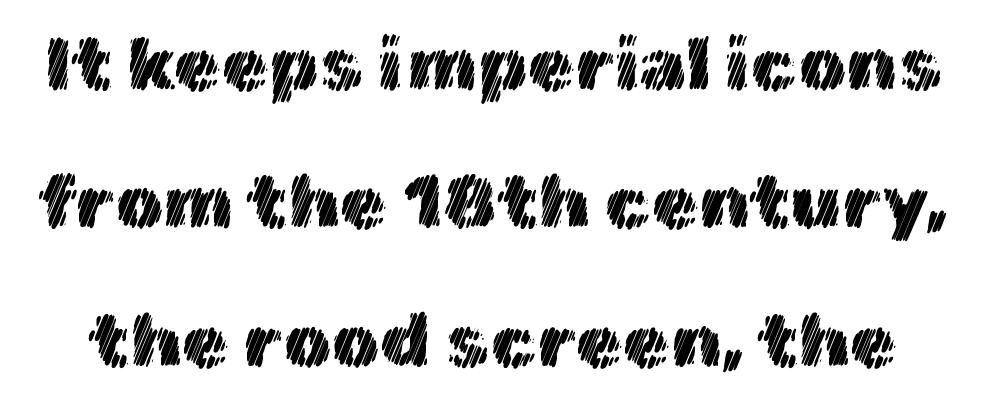
Q: Is the text italic (slanted)? A: No, it is upright.
Q: Is the text underlined? A: No.
Q: Is the spacing between letters normal or unusually wide? A: Normal.
Q: Width (condensed, normal, or wide)? A: Normal.
Q: x-height? A: Medium.
Q: Monospaced? A: No.
